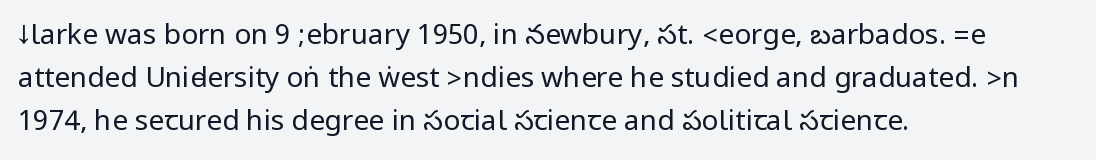
Q: Is the text bold? A: No.
Q: Is the text italic (slanted)? A: No, it is upright.
Q: Is the typeface a serif or a sans-serif typeface? A: Sans-serif.
Q: Is the text underlined? A: No.
Q: How is the paragraph aligned? A: Left-aligned.
Q: Is the spacing between letters normal or unusually wide? A: Normal.
Q: Is the spacing between lines tight, normal or loose? A: Normal.
Q: Width (condensed, normal, or wide)? A: Condensed.
Q: Stroke contrast? A: Low.
